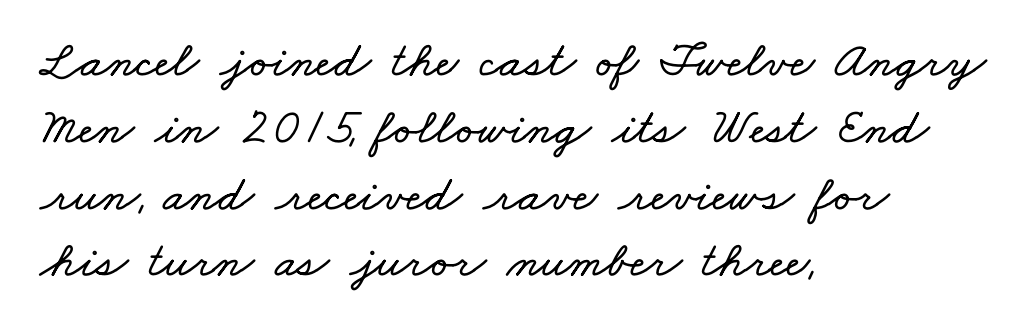
{"width": "wide", "stroke_contrast": "low", "x_height": "small", "monospaced": "no", "underline": "no", "align": "left", "line_spacing": "normal", "line_spacing_ratio": 1.31, "letter_spacing": "normal", "letter_spacing_em": 0.0, "glyph_px": 51}
